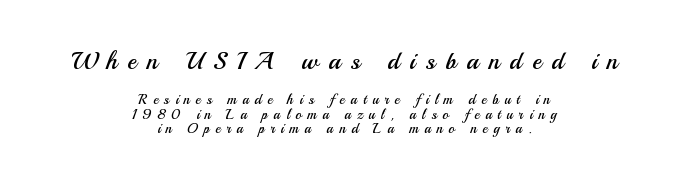
Q: Is the text bold? A: No.
Q: Is the text italic (slanted)? A: Yes.
Q: Is the text underlined? A: No.
Q: How is the paragraph aligned? A: Centered.
Q: Is the spacing between letters normal or unusually wide? A: Unusually wide.
Q: Is the spacing between lines tight, normal or loose? A: Tight.
Q: Which block of text is set in a larger size, the first (top) or the second (bottom)? A: The first (top) one.
